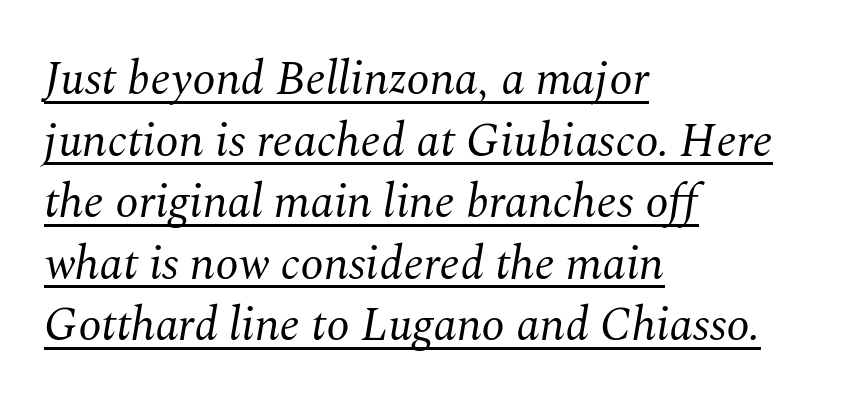
The image shows 47 px regular-weight serif type, italic (leaning right); set left-aligned, normal line spacing (1.31x), normal letter spacing, underlined; medium stroke contrast and a medium x-height.
